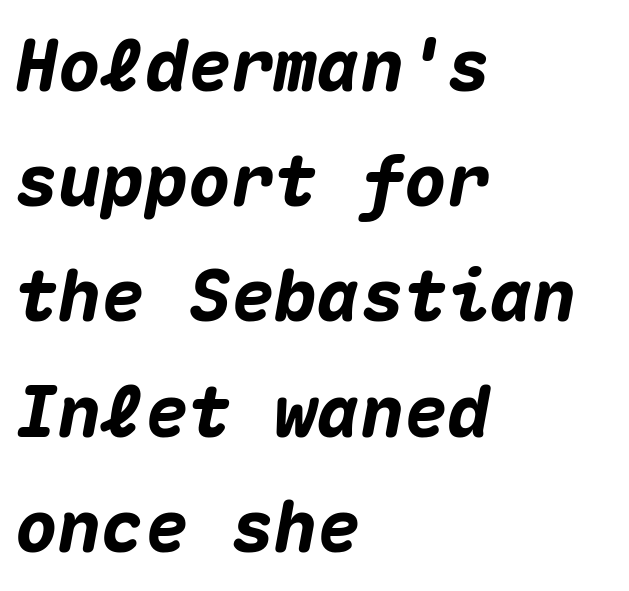
The image shows 72 px heavy type, italic (leaning right), monospaced; set left-aligned, normal line spacing (1.6x), normal letter spacing, not underlined; medium stroke contrast and a medium x-height.
